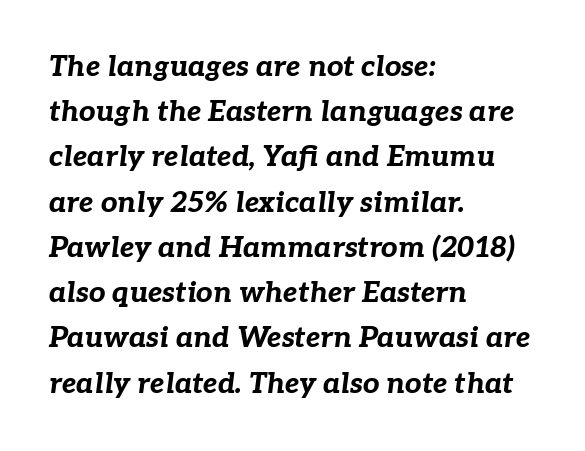
{"italic": "yes", "lean": "right", "slant_degrees": 7, "bold": "yes", "weight": "bold", "width": "normal", "stroke_contrast": "low", "x_height": "medium", "monospaced": "no", "underline": "no", "align": "left", "line_spacing": "normal", "line_spacing_ratio": 1.56, "letter_spacing": "normal", "letter_spacing_em": 0.0, "glyph_px": 29}
